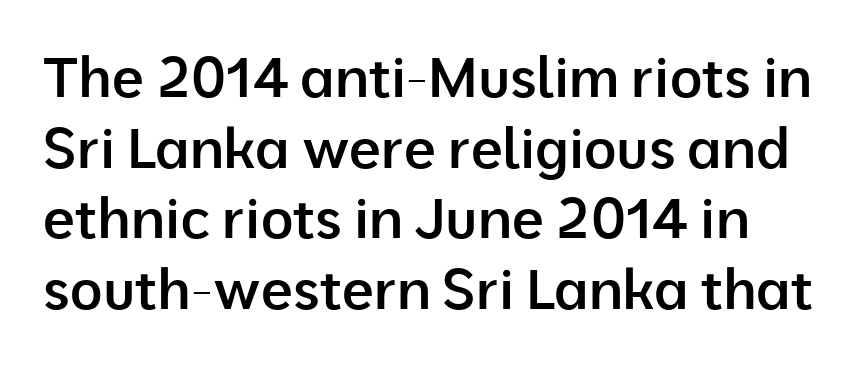
Underlining? Definitely not there. Characters remain perfectly vertical along every line. The horizontal fit of the characters is conventional and even. You can tell from the bare stems that sans-serif type was used. The face used here is proportionally spaced, like ordinary book or web type. How would I describe the line gaps? Plain and ordinary.
